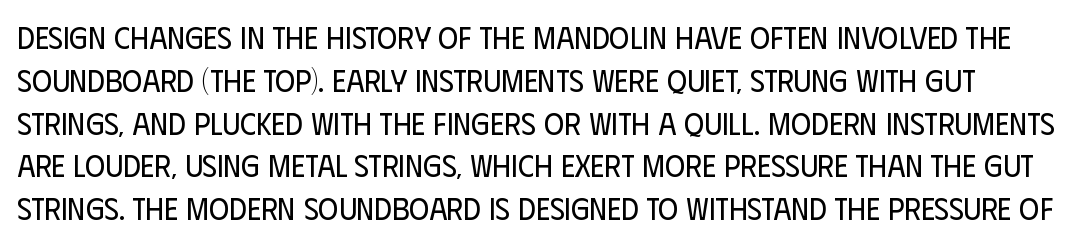
Q: Is the text bold? A: No.
Q: Is the text italic (slanted)? A: No, it is upright.
Q: Is the typeface a serif or a sans-serif typeface? A: Sans-serif.
Q: Is the text underlined? A: No.
Q: Is the spacing between letters normal or unusually wide? A: Normal.
Q: Is the spacing between lines tight, normal or loose? A: Normal.
Q: Width (condensed, normal, or wide)? A: Condensed.
Q: Stroke contrast? A: Low.
Q: x-height? A: Large.
Q: Monospaced? A: No.
